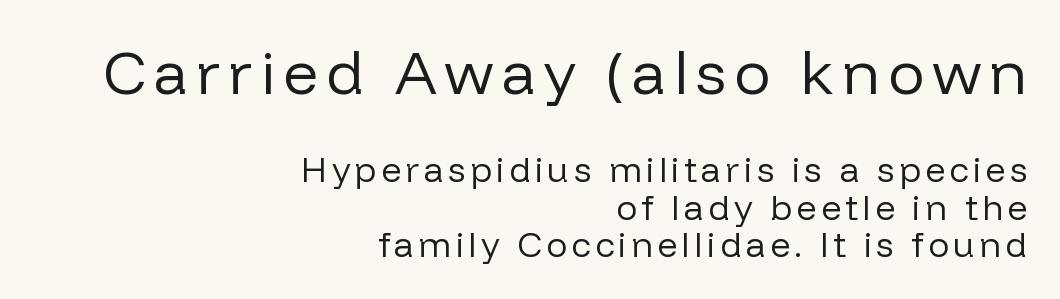
The image shows 61 px regular-weight sans-serif type, upright; set right-aligned, tight line spacing (1.07x), not underlined; the first (top) block is 1.74x larger; low stroke contrast and a medium x-height.
